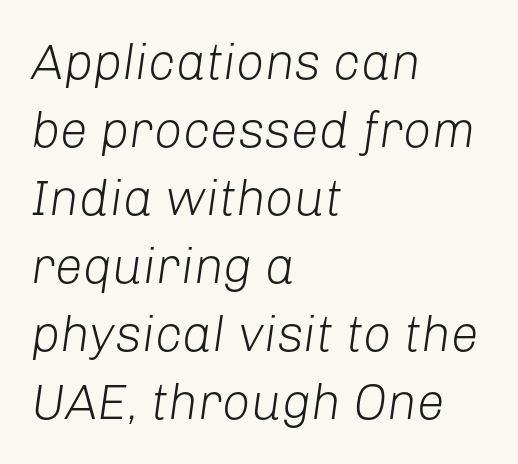
{"italic": "yes", "lean": "right", "slant_degrees": 8, "bold": "no", "weight": "light", "width": "normal", "stroke_contrast": "low", "x_height": "medium", "monospaced": "no", "underline": "no", "align": "left", "line_spacing": "normal", "line_spacing_ratio": 1.36, "letter_spacing": "normal", "letter_spacing_em": 0.0, "glyph_px": 50}
